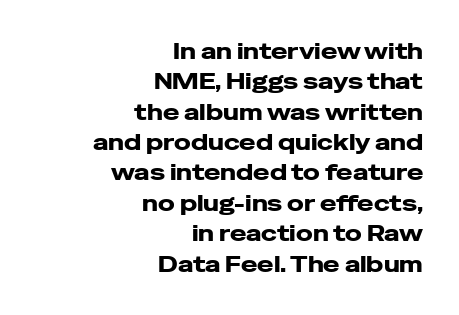
{"italic": "no", "bold": "yes", "underline": "no", "align": "right", "line_spacing": "normal", "line_spacing_ratio": 1.38, "letter_spacing": "normal", "letter_spacing_em": 0.0, "glyph_px": 22}
